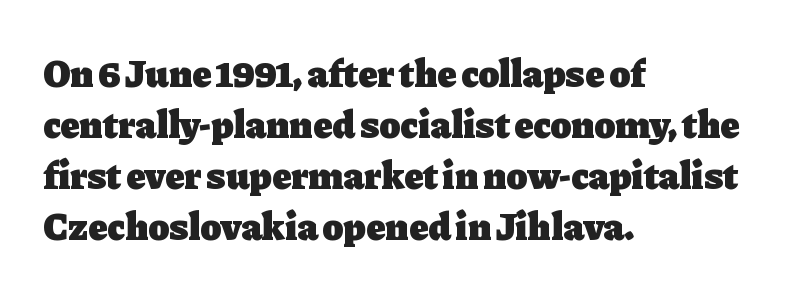
{"serif": "yes", "italic": "no", "bold": "yes", "weight": "heavy", "width": "normal", "stroke_contrast": "low", "x_height": "medium", "monospaced": "no", "underline": "no", "align": "left", "line_spacing": "normal", "line_spacing_ratio": 1.31, "letter_spacing": "normal", "letter_spacing_em": 0.0, "glyph_px": 39}
